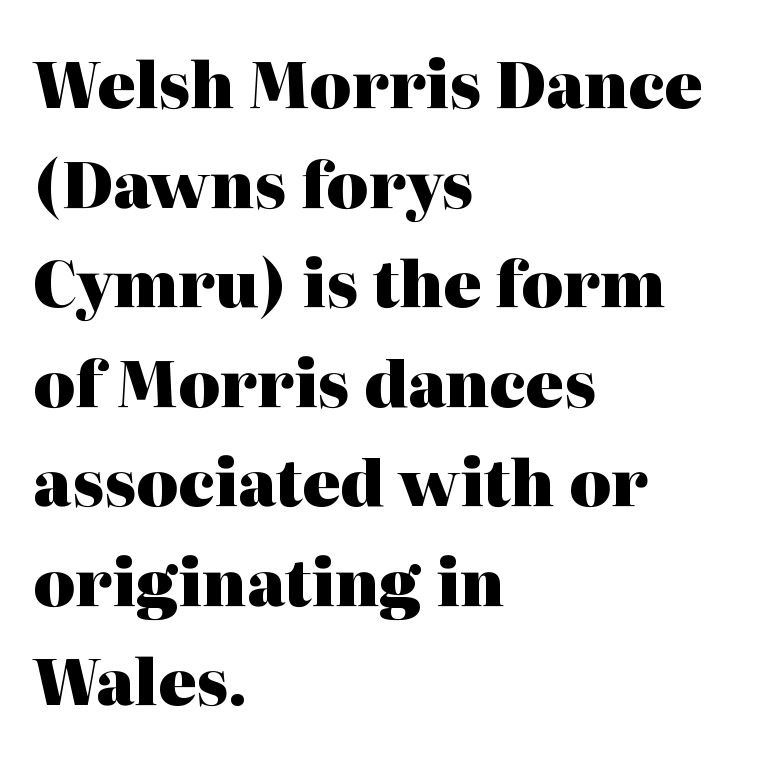
{"serif": "yes", "italic": "no", "bold": "yes", "weight": "heavy", "width": "normal", "stroke_contrast": "high", "x_height": "medium", "monospaced": "no", "underline": "no", "align": "left", "line_spacing": "normal", "line_spacing_ratio": 1.58, "letter_spacing": "normal", "letter_spacing_em": 0.0, "glyph_px": 63}
